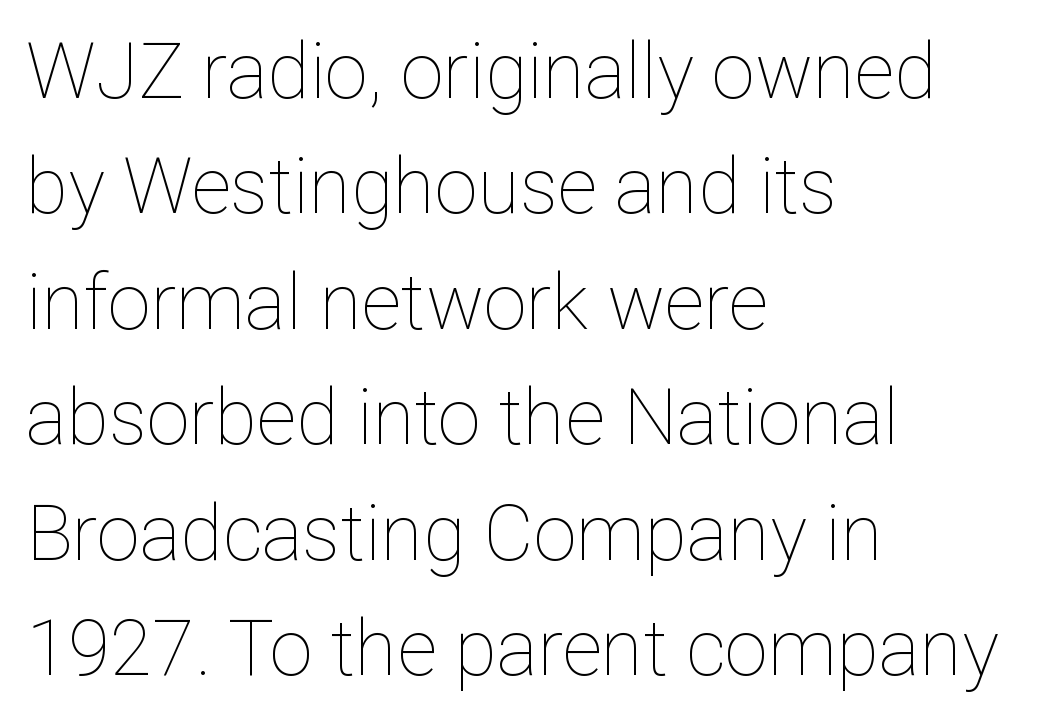
Q: Is the text bold? A: No.
Q: Is the text italic (slanted)? A: No, it is upright.
Q: Is the text underlined? A: No.
Q: How is the paragraph aligned? A: Left-aligned.
Q: Is the spacing between letters normal or unusually wide? A: Normal.
Q: Is the spacing between lines tight, normal or loose? A: Normal.
Q: Width (condensed, normal, or wide)? A: Normal.
Q: Stroke contrast? A: Low.
Q: x-height? A: Medium.
Q: Monospaced? A: No.
